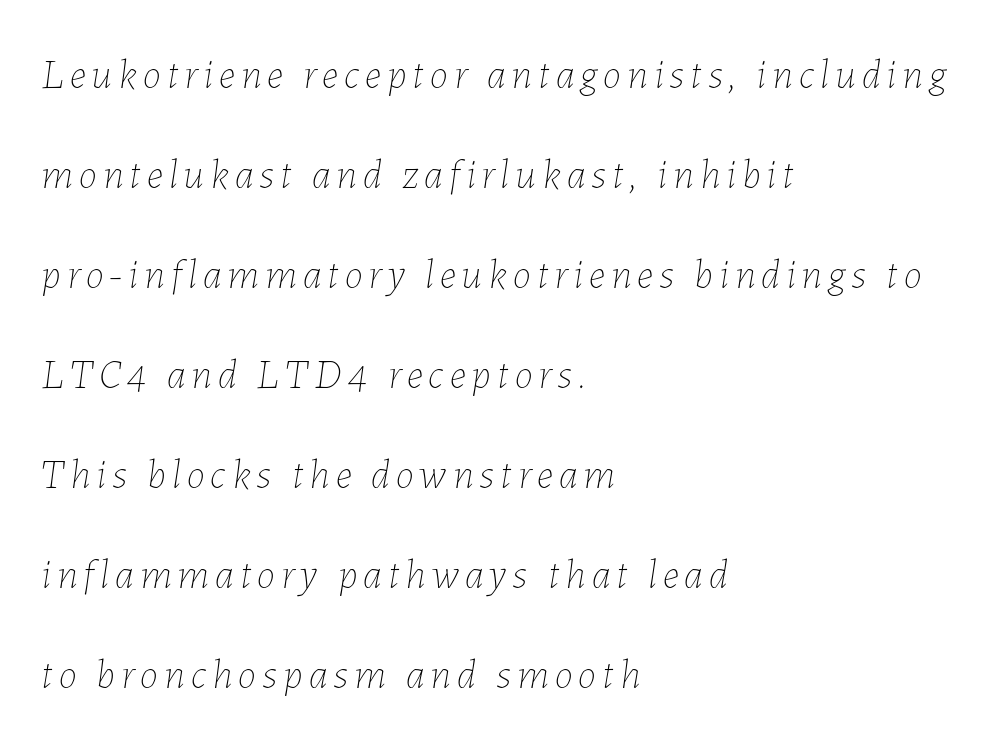
The image shows 41 px thin type, italic (leaning right); set left-aligned, loose line spacing (2.44x), not underlined; low stroke contrast and a medium x-height.
